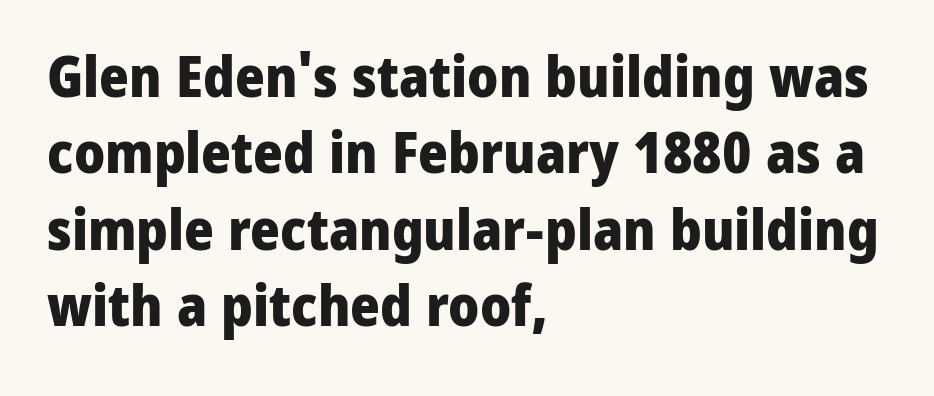
{"serif": "no", "italic": "no", "bold": "yes", "weight": "heavy", "width": "normal", "stroke_contrast": "low", "x_height": "medium", "monospaced": "no", "underline": "no", "align": "left", "line_spacing": "normal", "line_spacing_ratio": 1.34, "letter_spacing": "normal", "letter_spacing_em": 0.0, "glyph_px": 57}
